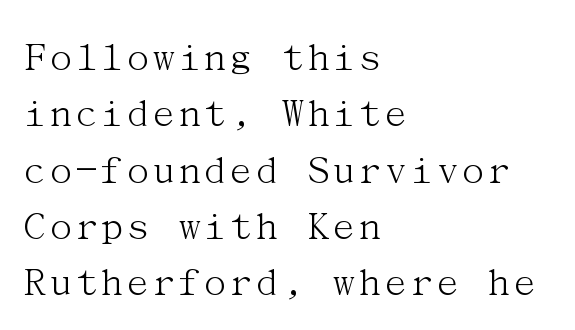
{"serif": "yes", "italic": "no", "bold": "no", "weight": "light", "width": "normal", "stroke_contrast": "medium", "x_height": "medium", "underline": "no", "align": "left", "line_spacing": "normal", "line_spacing_ratio": 1.28, "letter_spacing": "normal", "letter_spacing_em": 0.0, "glyph_px": 44}
